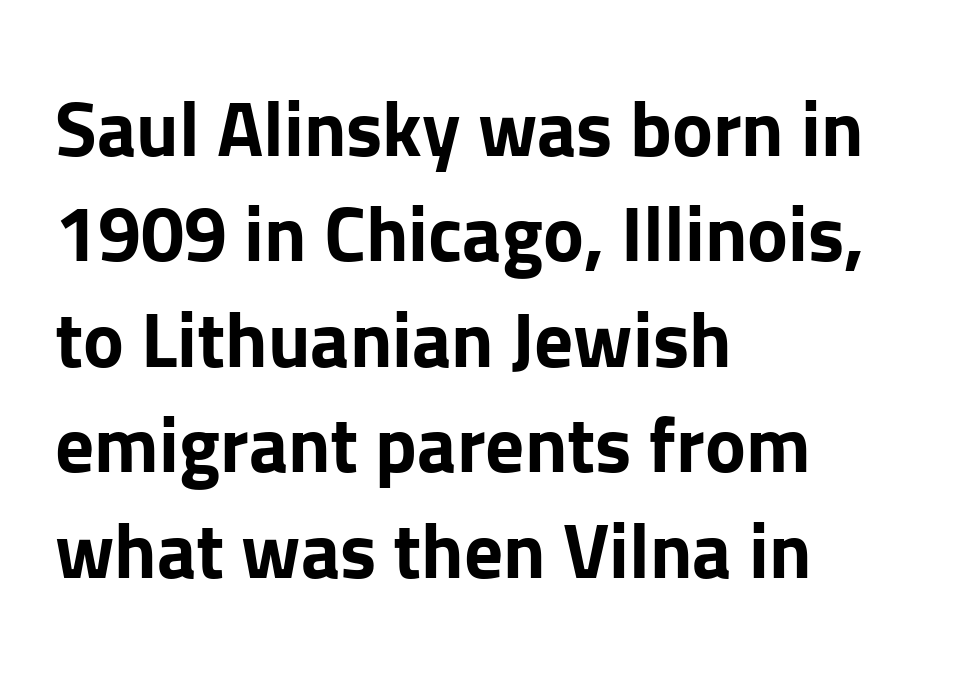
The lines sit at an ordinary, default distance from one another. Spacing verdict: proportional, widths tailored to each character. Is the type bold? Yes — the strokes are clearly thick and heavy. Does the lettering tilt? It doesn't — this is upright.
